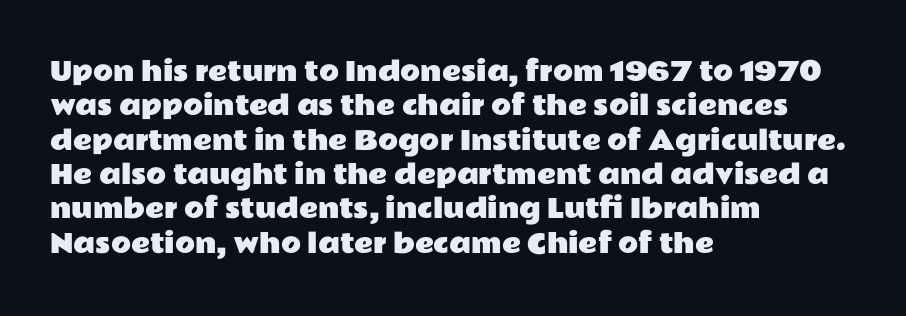
Q: Is the text italic (slanted)? A: No, it is upright.
Q: Is the text underlined? A: No.
Q: How is the paragraph aligned? A: Left-aligned.
Q: Is the spacing between letters normal or unusually wide? A: Normal.
Q: Is the spacing between lines tight, normal or loose? A: Normal.
